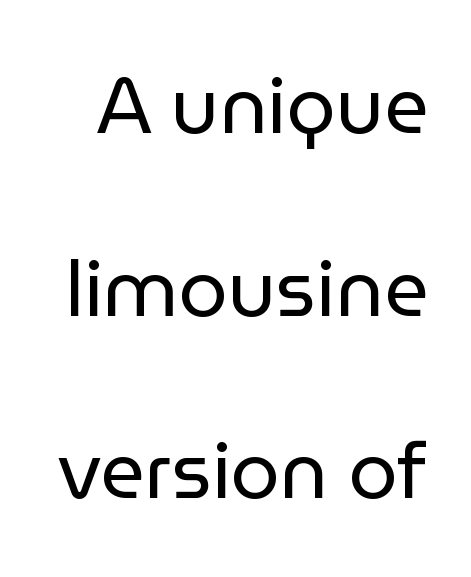
The image shows 78 px regular-weight sans-serif type, upright; set loose line spacing (2.34x), normal letter spacing, not underlined; low stroke contrast and a medium x-height.
